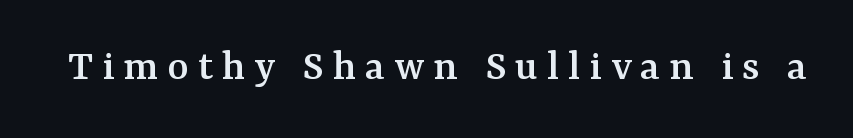
Q: Is the text italic (slanted)? A: No, it is upright.
Q: Is the typeface a serif or a sans-serif typeface? A: Serif.
Q: Is the text underlined? A: No.
Q: Is the spacing between letters normal or unusually wide? A: Unusually wide.
Q: Width (condensed, normal, or wide)? A: Normal.
Q: Stroke contrast? A: Medium.
Q: x-height? A: Medium.
Q: Monospaced? A: No.
